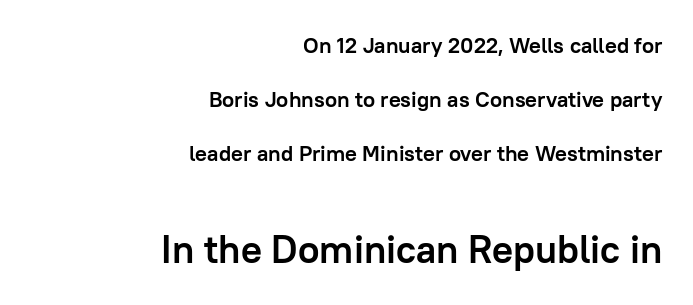
Reading top to bottom, the characters get bigger at the block break. The specimen reads as upright at a glance. The designer went with a sans here, leaving each stem footless. Thick stems and heavy bowls — unmistakably bold. Reading down the column, the eye jumps a long way to each next line. Default kerning and tracking; the words read as compact shapes.
